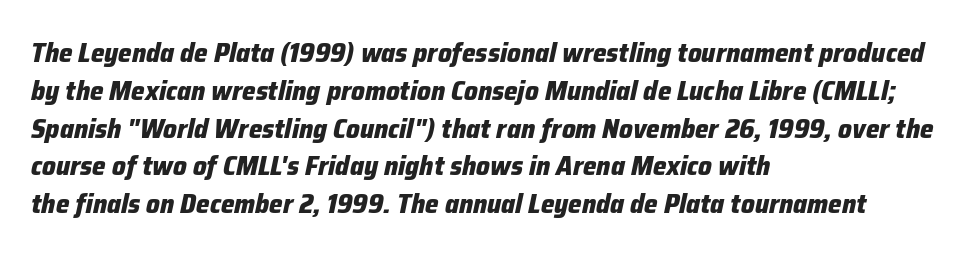
{"italic": "yes", "lean": "right", "slant_degrees": 12, "bold": "yes", "underline": "no", "align": "left", "line_spacing": "normal", "line_spacing_ratio": 1.4, "letter_spacing": "normal", "letter_spacing_em": 0.0, "glyph_px": 27}
